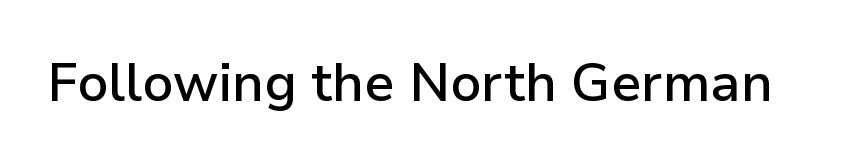
Nope, no serifs anywhere on these letters. Students, note that the glyphs here touch the page at normal intervals. The specimen reads as upright at a glance. Do the characters align in a grid? No, the font is proportional. Underline: absent.
